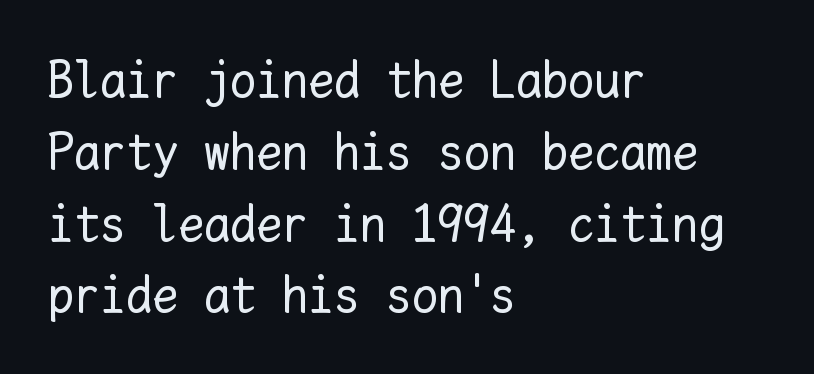
The image shows 52 px regular-weight type, upright, monospaced; set left-aligned, normal line spacing (1.38x), normal letter spacing, not underlined; low stroke contrast and a medium x-height.
